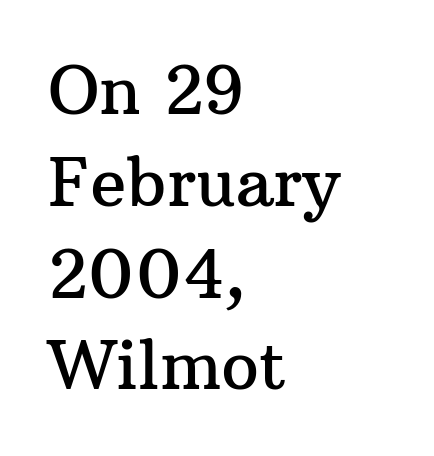
Q: Is the text italic (slanted)? A: No, it is upright.
Q: Is the typeface a serif or a sans-serif typeface? A: Serif.
Q: Is the text underlined? A: No.
Q: How is the paragraph aligned? A: Left-aligned.
Q: Is the spacing between letters normal or unusually wide? A: Normal.
Q: Is the spacing between lines tight, normal or loose? A: Normal.
Q: Width (condensed, normal, or wide)? A: Normal.
Q: Stroke contrast? A: Medium.
Q: x-height? A: Medium.
Q: Monospaced? A: No.
